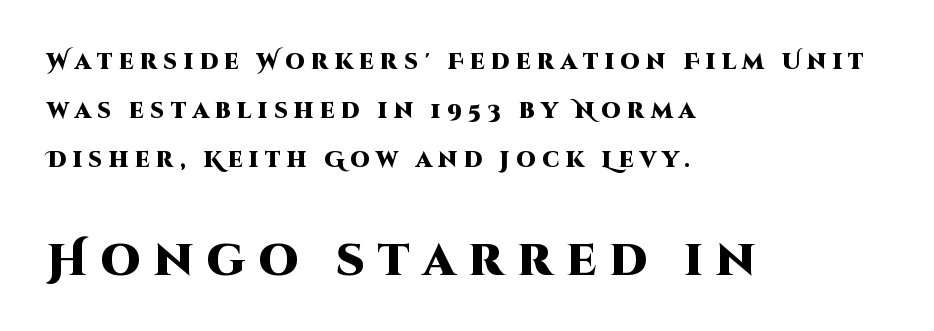
The image shows 45 px heavy sans-serif type, upright; set left-aligned, loose line spacing (2.22x), unusually wide letter spacing (+0.29 em), not underlined; the second (bottom) block is 2.05x larger; high stroke contrast and a large x-height.
